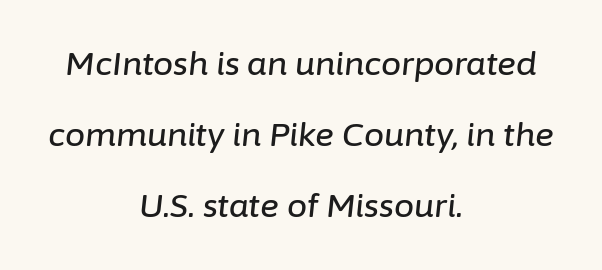
{"italic": "yes", "lean": "right", "slant_degrees": 6, "width": "normal", "stroke_contrast": "low", "x_height": "medium", "monospaced": "no", "underline": "no", "align": "center", "line_spacing": "loose", "line_spacing_ratio": 2.22, "letter_spacing": "normal", "letter_spacing_em": 0.0, "glyph_px": 32}
